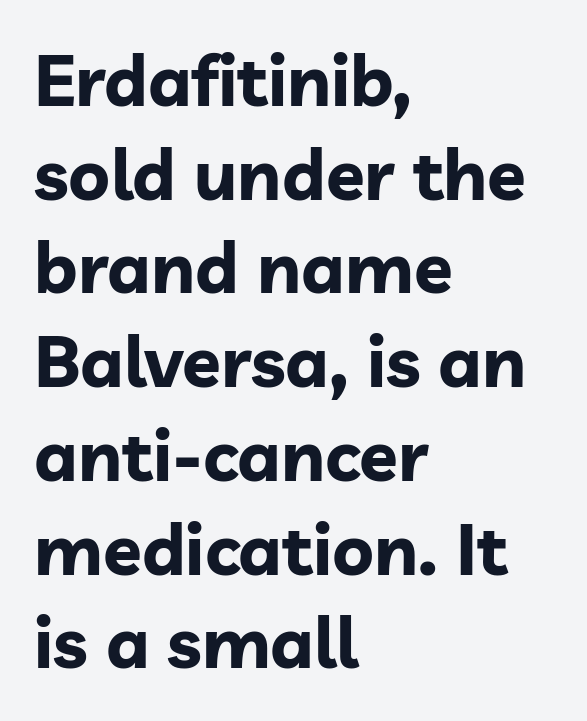
The image shows 71 px bold sans-serif type, upright; set left-aligned, normal line spacing (1.32x), normal letter spacing, not underlined; low stroke contrast and a medium x-height.
